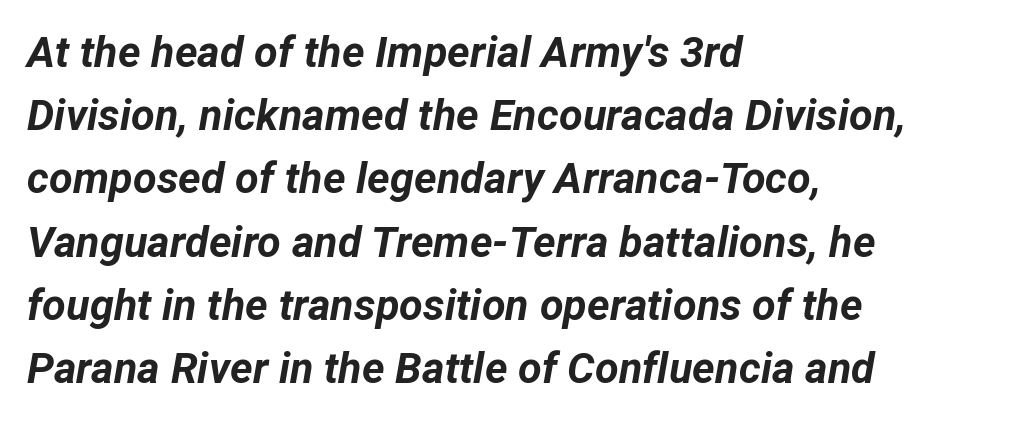
{"italic": "yes", "lean": "right", "slant_degrees": 12, "bold": "yes", "weight": "bold", "width": "normal", "stroke_contrast": "low", "x_height": "medium", "monospaced": "no", "underline": "no", "align": "left", "line_spacing": "normal", "line_spacing_ratio": 1.47, "letter_spacing": "normal", "letter_spacing_em": 0.0, "glyph_px": 43}
